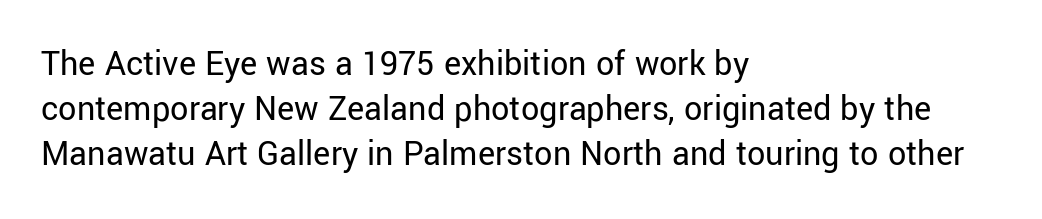
Left-aligned paragraph, ragged on the right. The space between consecutive lines is moderate. Upright lettering throughout. Words appear dense and cohesive because spacing is normal. Nope, no serifs anywhere on these letters.
